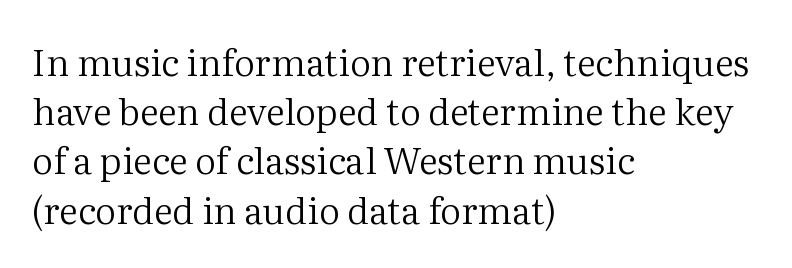
The image shows 37 px regular-weight serif type, upright; set left-aligned, normal line spacing (1.33x), normal letter spacing, not underlined; medium stroke contrast and a medium x-height.
